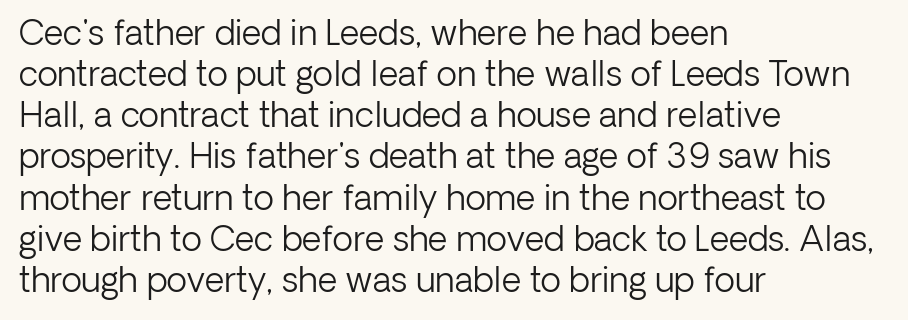
Q: Is the text bold? A: No.
Q: Is the text italic (slanted)? A: No, it is upright.
Q: Is the typeface a serif or a sans-serif typeface? A: Sans-serif.
Q: Is the text underlined? A: No.
Q: How is the paragraph aligned? A: Left-aligned.
Q: Is the spacing between letters normal or unusually wide? A: Normal.
Q: Width (condensed, normal, or wide)? A: Normal.
Q: Stroke contrast? A: Low.
Q: x-height? A: Medium.
Q: Monospaced? A: No.
